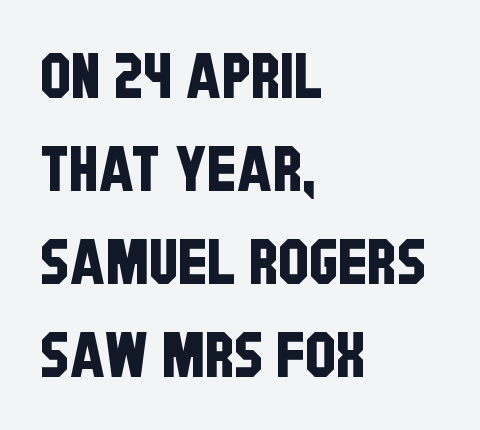
Baseline-to-baseline distance is the conventional proportion of letter height. This sample is left-justified, so line endings fall wherever the words run out. Classification — sans serif. How are the letters spaced? Ordinarily, with no added tracking. Nobody drew a line under any word here. This sample has the flowing, uneven cadence of proportional lettering.
